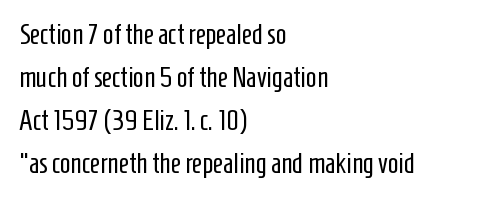
{"serif": "no", "italic": "no", "bold": "no", "weight": "regular", "width": "condensed", "stroke_contrast": "low", "x_height": "medium", "monospaced": "no", "underline": "no", "align": "left", "line_spacing": "normal", "line_spacing_ratio": 1.53, "letter_spacing": "normal", "letter_spacing_em": 0.0, "glyph_px": 28}
